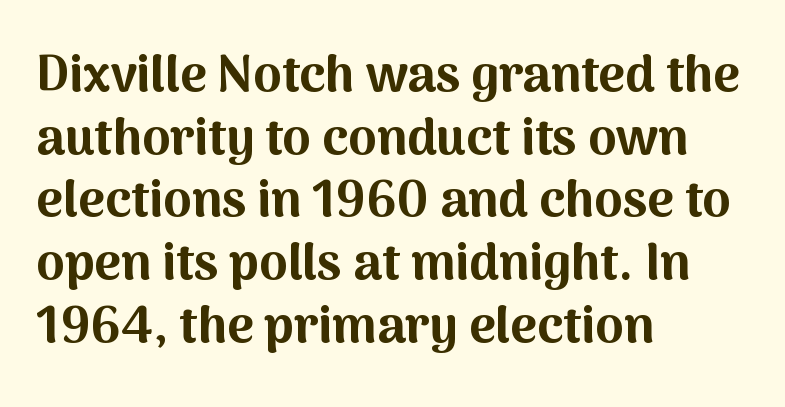
Words appear dense and cohesive because spacing is normal. Typesetter's note: full bold, strokes at maximum text heaviness. In terms of letterform style, serifs are entirely absent. Letters rest on an invisible, unmarked baseline. Casual observation: everything's shoved over to the left.
